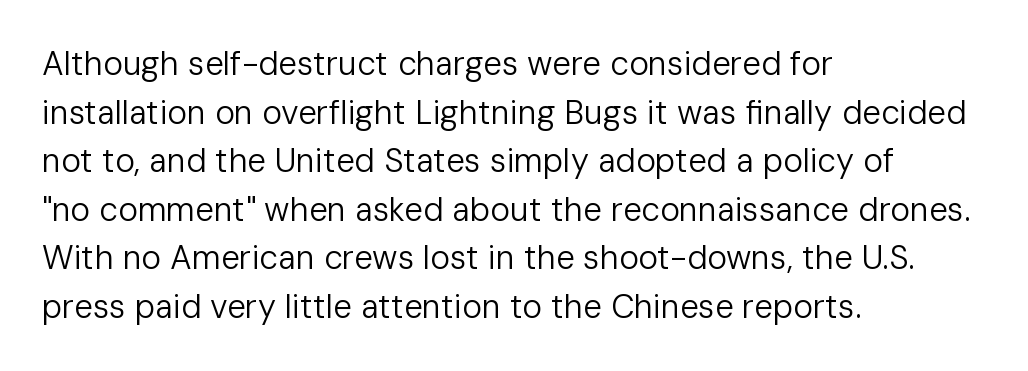
You can tell it's not italic because the verticals are truly vertical. On a weight scale, this lands at 450 or below. This rendering leaves character spacing at its baseline value. The letters advance in unequal steps, a hallmark of proportional type. Does the leading feel generous? No, just average.
